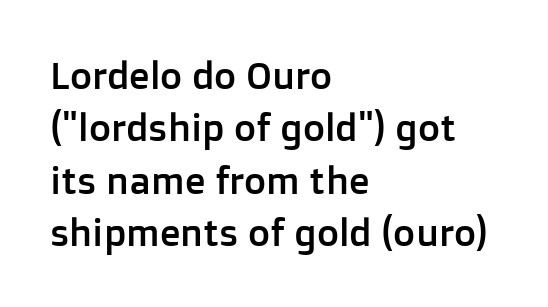
A normal amount of white space separates one row of letters from the next. The letters stand straight up with perfectly vertical stems. The designer went with a sans here, leaving each stem footless. Standard letterfit; no display-style spreading of the glyphs.
